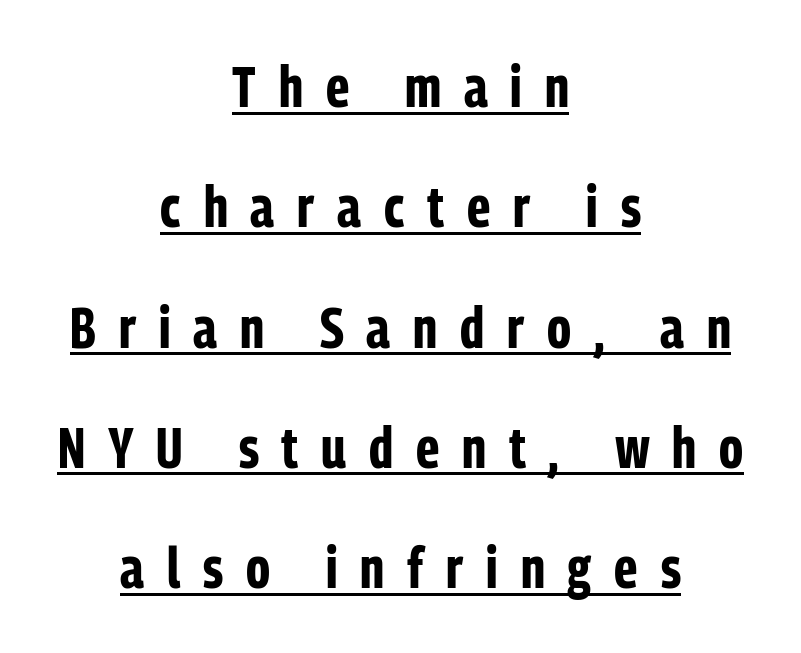
{"serif": "no", "italic": "no", "bold": "yes", "weight": "bold", "width": "condensed", "stroke_contrast": "low", "x_height": "medium", "monospaced": "no", "underline": "yes", "align": "center", "line_spacing": "loose", "line_spacing_ratio": 2.11, "letter_spacing": "wide", "letter_spacing_em": 0.4, "glyph_px": 57}
